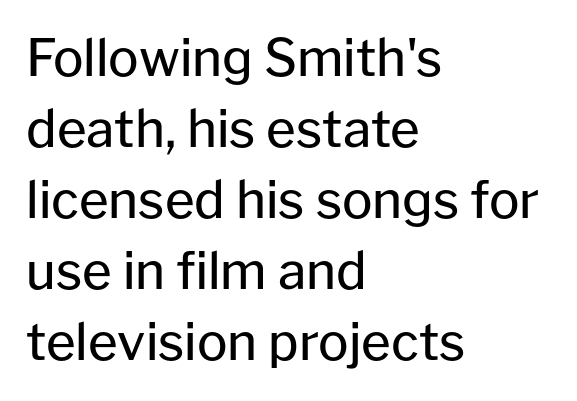
{"serif": "no", "italic": "no", "bold": "no", "weight": "regular", "width": "normal", "stroke_contrast": "low", "x_height": "medium", "monospaced": "no", "underline": "no", "align": "left", "line_spacing": "normal", "line_spacing_ratio": 1.39, "letter_spacing": "normal", "letter_spacing_em": 0.0, "glyph_px": 51}
